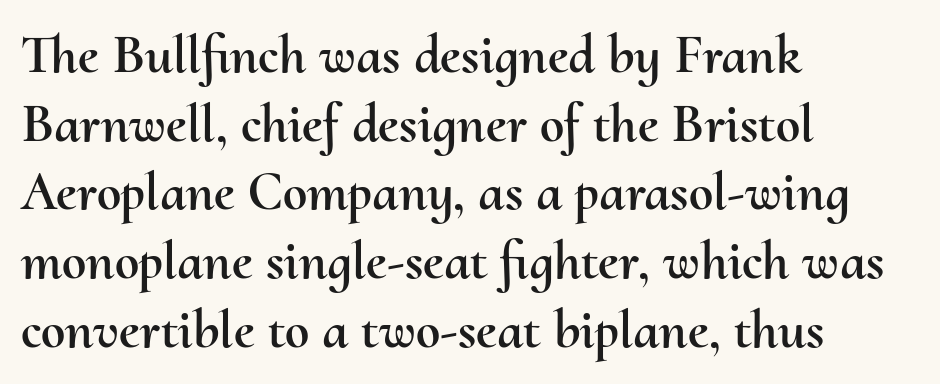
Q: Is the text italic (slanted)? A: No, it is upright.
Q: Is the text underlined? A: No.
Q: How is the paragraph aligned? A: Left-aligned.
Q: Is the spacing between letters normal or unusually wide? A: Normal.
Q: Is the spacing between lines tight, normal or loose? A: Normal.
Q: Width (condensed, normal, or wide)? A: Normal.
Q: Stroke contrast? A: Medium.
Q: x-height? A: Small.
Q: Monospaced? A: No.
